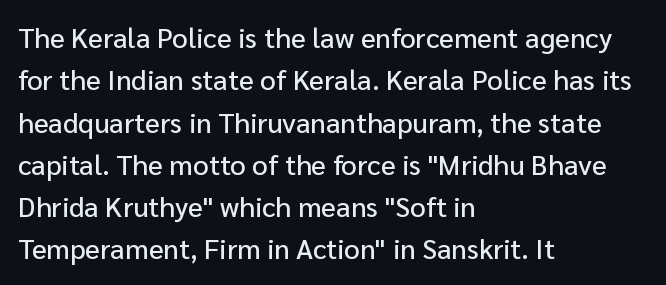
These lines sit exactly where default settings would place them. The rendering keeps characters at their native spacing. Style check: upright. Font category for this specimen: sans-serif. The typesetter chose a ragged-right arrangement here.
